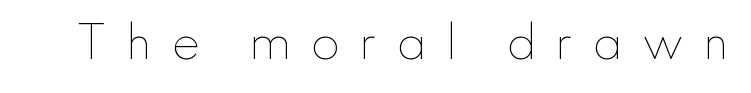
Q: Is the text bold? A: No.
Q: Is the text italic (slanted)? A: No, it is upright.
Q: Is the text underlined? A: No.
Q: Is the spacing between letters normal or unusually wide? A: Unusually wide.
Q: Width (condensed, normal, or wide)? A: Normal.
Q: Stroke contrast? A: Low.
Q: x-height? A: Small.
Q: Monospaced? A: No.
